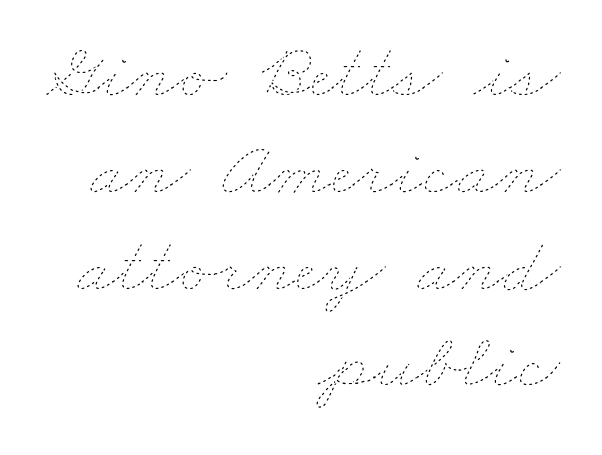
Q: Is the text bold? A: No.
Q: Is the text underlined? A: No.
Q: How is the paragraph aligned? A: Right-aligned.
Q: Is the spacing between letters normal or unusually wide? A: Normal.
Q: Width (condensed, normal, or wide)? A: Wide.
Q: Stroke contrast? A: Low.
Q: x-height? A: Small.
Q: Monospaced? A: No.
